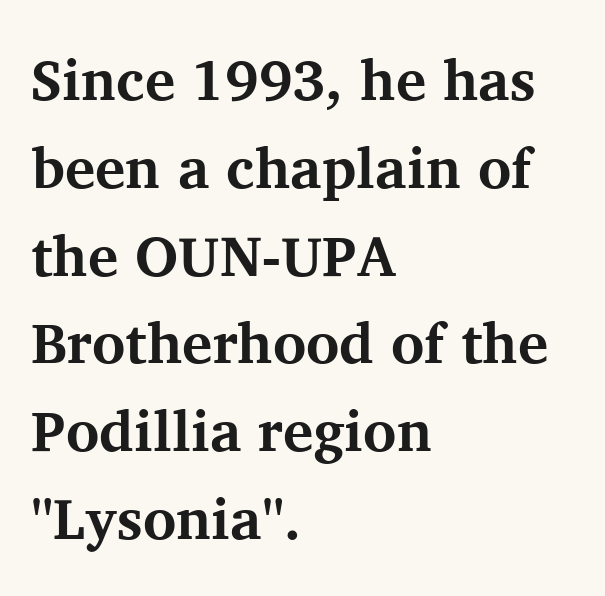
The image shows 57 px bold serif type, upright; set left-aligned, normal line spacing (1.54x), normal letter spacing, not underlined; medium stroke contrast and a medium x-height.
